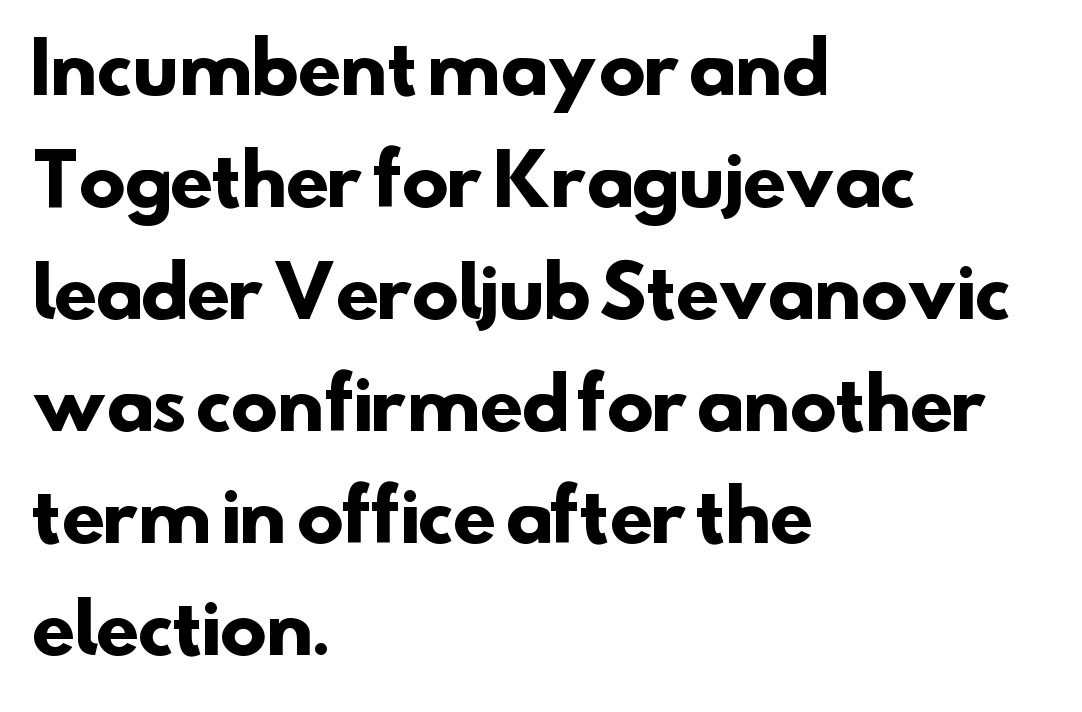
Does the copy run flush right? No — it runs flush left. Vertically, the passage feels balanced, rows spaced as you'd expect. The strokes are fattened all the way to bold. Spacing verdict: proportional, widths tailored to each character. Here the glyphs are tracked normally, forming tight word shapes. This sample uses a sans-serif face.
